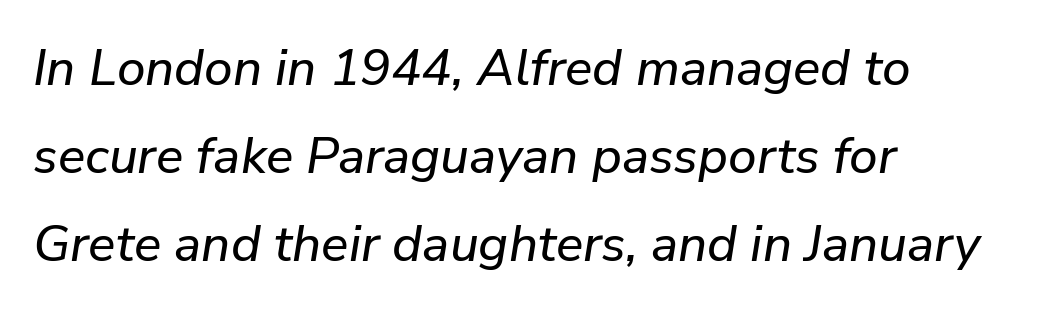
Q: Is the text italic (slanted)? A: Yes, it leans right by about 9 degrees.
Q: Is the text underlined? A: No.
Q: How is the paragraph aligned? A: Left-aligned.
Q: Is the spacing between letters normal or unusually wide? A: Normal.
Q: Width (condensed, normal, or wide)? A: Normal.
Q: Stroke contrast? A: Low.
Q: x-height? A: Medium.
Q: Monospaced? A: No.
